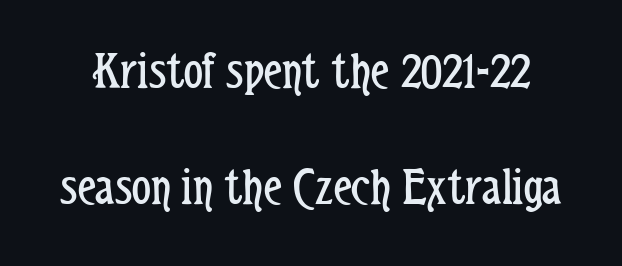
{"serif": "no", "italic": "no", "bold": "no", "weight": "regular", "width": "condensed", "stroke_contrast": "low", "x_height": "medium", "monospaced": "no", "underline": "no", "line_spacing": "loose", "line_spacing_ratio": 2.18, "letter_spacing": "normal", "letter_spacing_em": 0.0, "glyph_px": 53}
